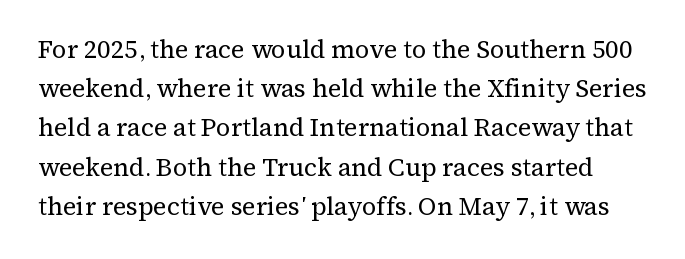
Check the space under the baseline: it is left empty. Characters remain perfectly vertical along every line. Default kerning and tracking; the words read as compact shapes. Stems here are at most as thick as an everyday book face.
